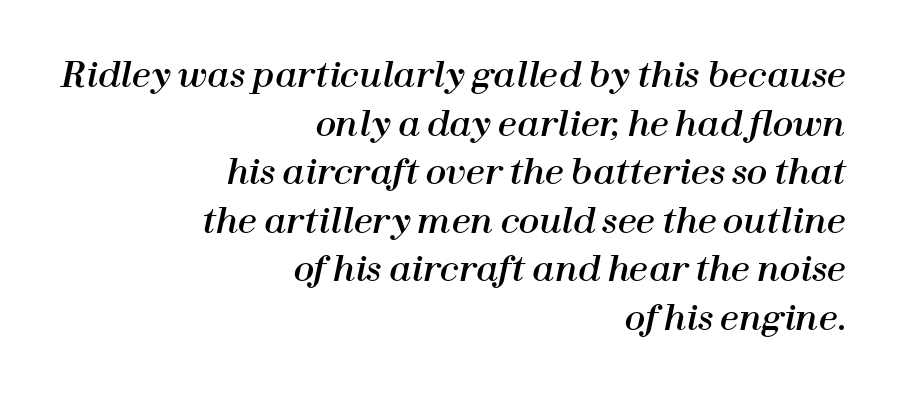
{"italic": "yes", "lean": "right", "slant_degrees": 12, "width": "normal", "stroke_contrast": "high", "x_height": "medium", "monospaced": "no", "underline": "no", "align": "right", "line_spacing": "normal", "line_spacing_ratio": 1.43, "letter_spacing": "normal", "letter_spacing_em": 0.0, "glyph_px": 34}
